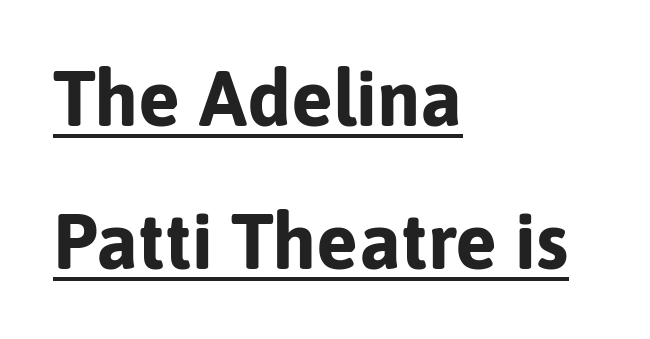
Notice how thick the strokes are: this is what a full bold looks like. This rendering employs a face without finishing strokes, i.e., a sans-serif. Nobody touched the tracking dial on this one. Horizontal alignment here is leftward, the default for most running prose. Style check: upright.
